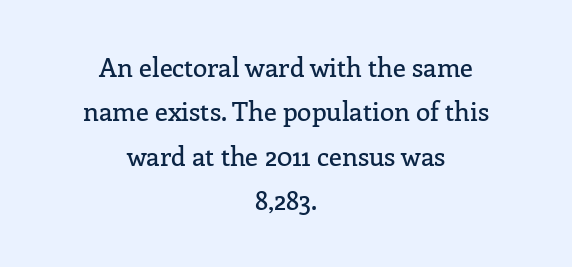
The letters stand upright; this is a roman face. Each line is balanced around a shared central axis. The string is rendered with underlining switched off. Nothing unusual about the tracking: characters are spaced as the font intends.
